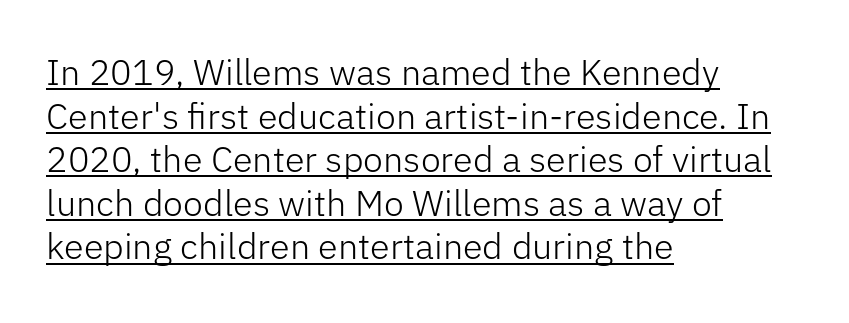
The image shows 36 px light sans-serif type, upright; set left-aligned, line spacing 1.21x, normal letter spacing, underlined; low stroke contrast and a medium x-height.
